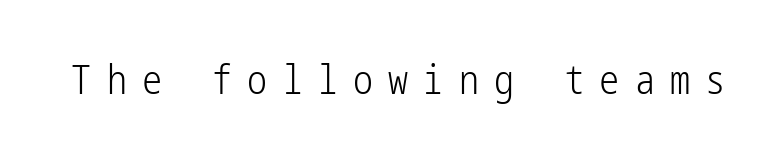
{"serif": "no", "italic": "no", "bold": "no", "weight": "light", "width": "condensed", "stroke_contrast": "low", "x_height": "medium", "underline": "no", "letter_spacing": "wide", "letter_spacing_em": 0.38, "glyph_px": 40}
